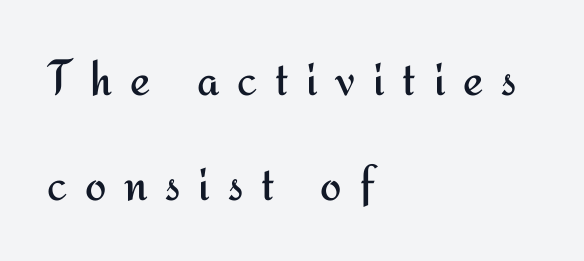
The image shows 51 px regular-weight sans-serif type, upright; set left-aligned, loose line spacing (2.06x), unusually wide letter spacing (+0.35 em), not underlined; medium stroke contrast and a small x-height.
